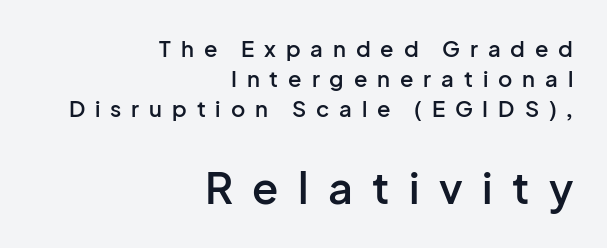
The image shows 43 px semibold sans-serif type, upright; set right-aligned, normal line spacing (1.37x), unusually wide letter spacing (+0.45 em), not underlined; the second (bottom) block is 1.95x larger; low stroke contrast and a medium x-height.
